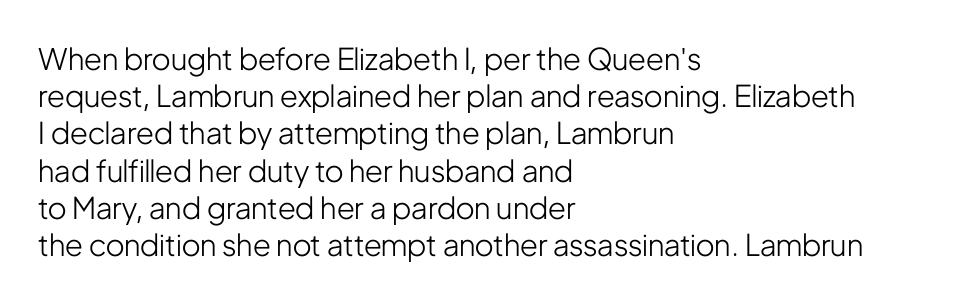
{"serif": "no", "italic": "no", "bold": "no", "weight": "light", "width": "condensed", "stroke_contrast": "low", "x_height": "medium", "monospaced": "no", "underline": "no", "align": "left", "line_spacing_ratio": 1.24, "letter_spacing": "normal", "letter_spacing_em": 0.0, "glyph_px": 30}
